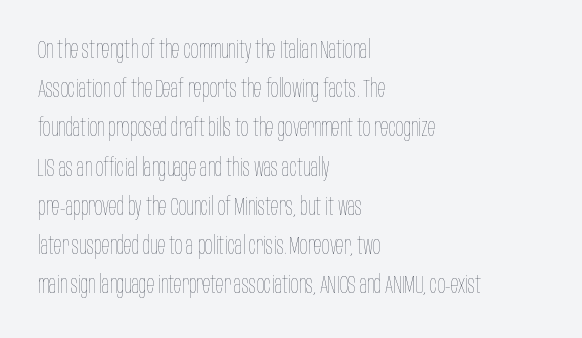
The image shows 25 px text type, upright; set left-aligned, normal line spacing (1.57x), normal letter spacing, not underlined.
